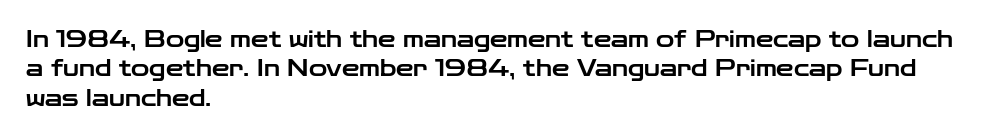
The image shows 22 px text type, upright; set left-aligned, normal line spacing (1.33x), normal letter spacing, not underlined.
